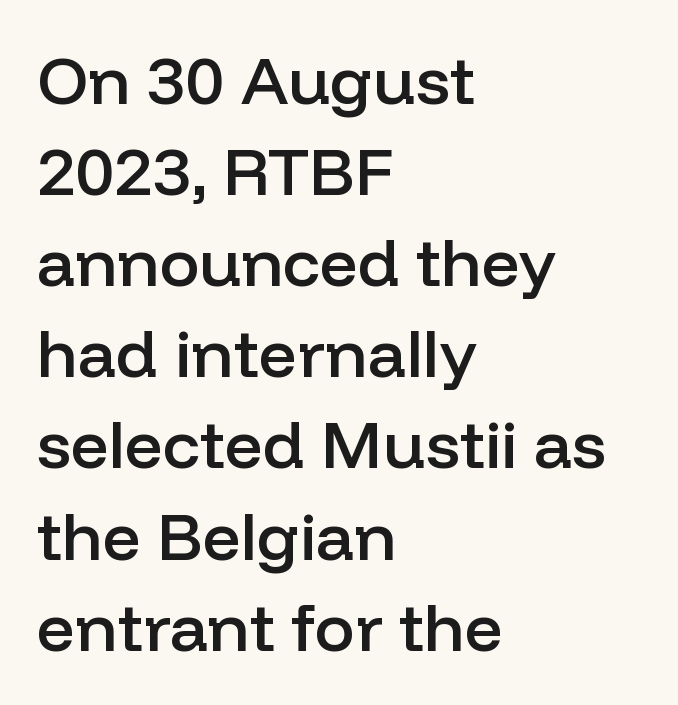
If you drew a ruler down the left edge, every line would touch it. The axis of the letterforms is exactly vertical. You can tell from the bare stems that sans-serif type was used. Students, observe: this is what conventionally led text looks like. The rendering keeps characters at their native spacing. The letters advance in unequal steps, a hallmark of proportional type.
